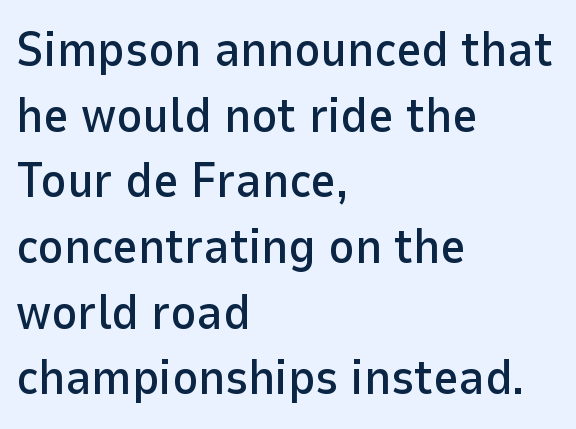
The image shows 49 px sans-serif type, upright; set left-aligned, normal line spacing (1.34x), normal letter spacing, not underlined; low stroke contrast and a medium x-height.
